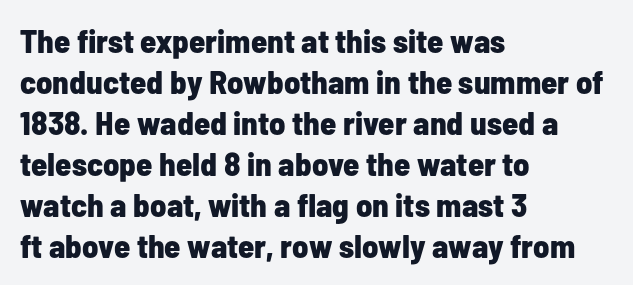
Q: Is the text bold? A: Yes.
Q: Is the text italic (slanted)? A: No, it is upright.
Q: Is the typeface a serif or a sans-serif typeface? A: Sans-serif.
Q: Is the text underlined? A: No.
Q: How is the paragraph aligned? A: Left-aligned.
Q: Is the spacing between letters normal or unusually wide? A: Normal.
Q: Width (condensed, normal, or wide)? A: Condensed.
Q: Stroke contrast? A: Low.
Q: x-height? A: Medium.
Q: Monospaced? A: No.
